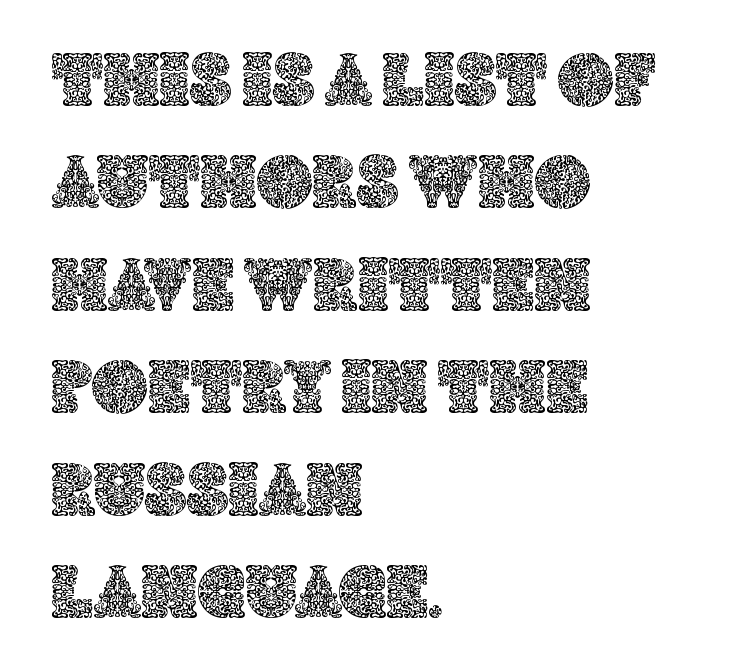
{"italic": "no", "width": "normal", "x_height": "large", "monospaced": "no", "underline": "no", "align": "left", "line_spacing": "normal", "line_spacing_ratio": 1.33, "letter_spacing": "normal", "letter_spacing_em": 0.0, "glyph_px": 77}
